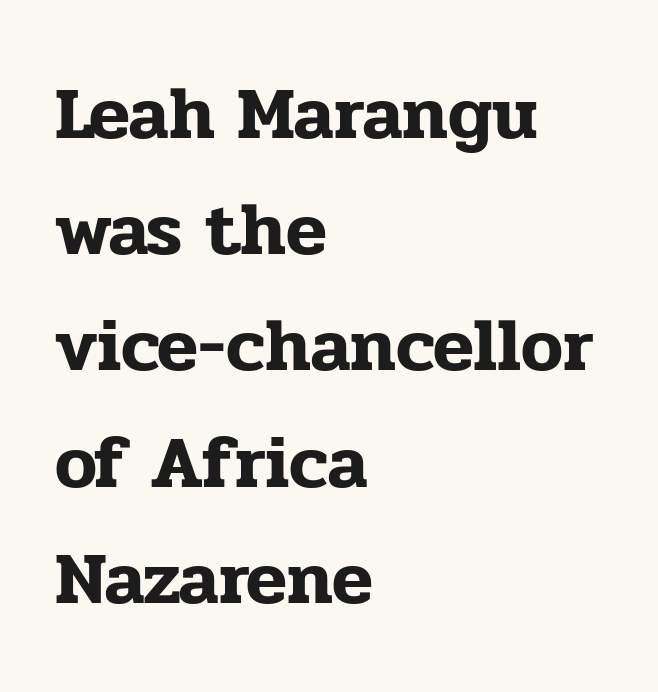
The image shows 75 px serif type, upright; set left-aligned, normal line spacing (1.55x), normal letter spacing, not underlined; low stroke contrast and a medium x-height.
